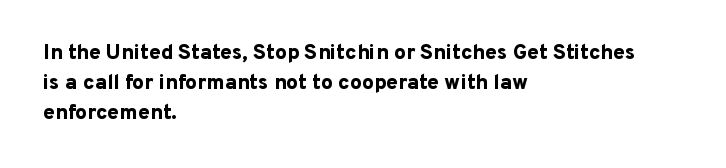
A bare baseline throughout the passage. Heavy-handed strokes throughout: this text is bold. Style check: upright. The setting favours the left margin, as ordinary paragraphs usually do. How are the letters spaced? Ordinarily, with no added tracking.
